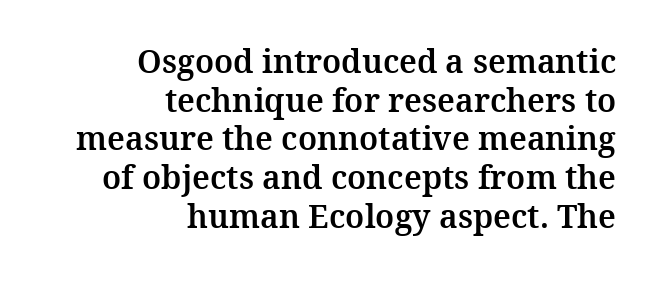
The image shows 32 px serif type, upright; set right-aligned, line spacing 1.21x, normal letter spacing, not underlined; medium stroke contrast and a medium x-height.
